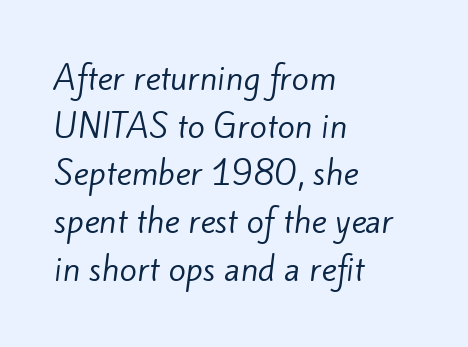
{"serif": "no", "bold": "no", "weight": "regular", "width": "normal", "stroke_contrast": "low", "x_height": "small", "monospaced": "no", "underline": "no", "align": "left", "line_spacing": "normal", "line_spacing_ratio": 1.49, "letter_spacing": "normal", "letter_spacing_em": 0.0, "glyph_px": 32}
